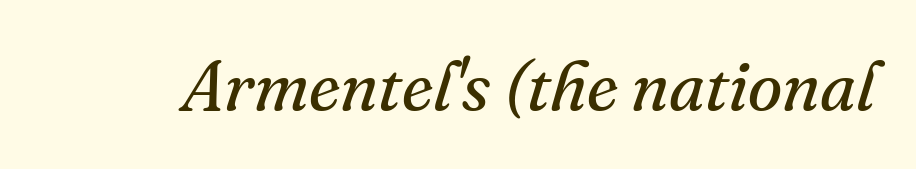
{"serif": "yes", "italic": "yes", "lean": "right", "slant_degrees": 16, "bold": "no", "weight": "regular", "width": "normal", "stroke_contrast": "medium", "x_height": "small", "monospaced": "no", "underline": "no", "letter_spacing": "normal", "letter_spacing_em": 0.0, "glyph_px": 70}
